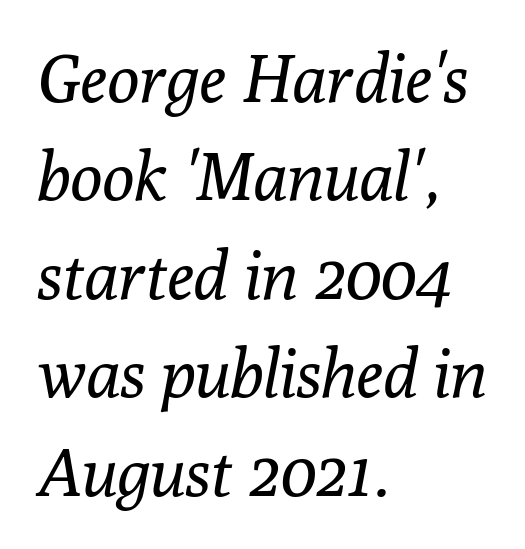
A typesetter would label this face a serif. Proportional: the letters do not fall into vertical columns. The string is rendered with underlining switched off. Interline gaps are of average width in this sample.
